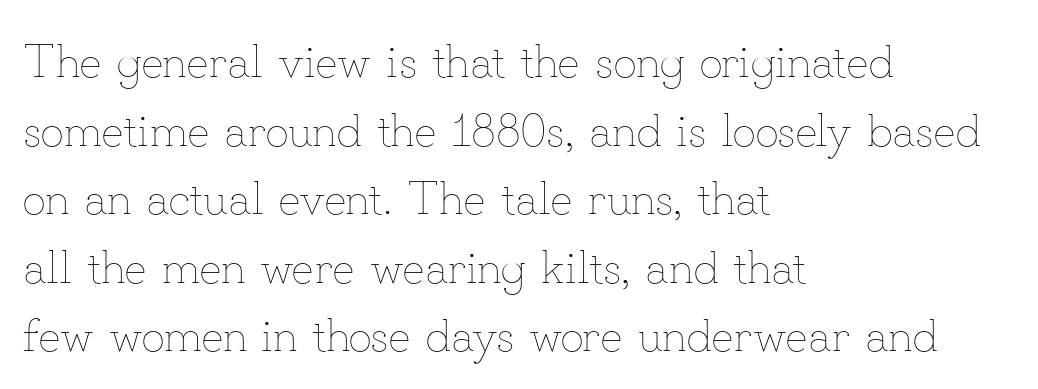
Honestly, there is no underline to notice here at all. Nope, not italic — everything's standing straight. The weight tops out at a normal text grade. What's the leading like? Ordinary, nothing unusual. Compared with typical body copy, the letter spacing here is the same.
